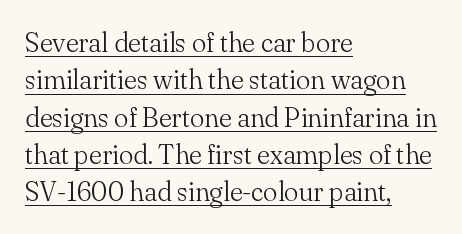
Emphasis is given by a line drawn under the lettering. If you drew a line through each stem, it would be perfectly vertical. Is this a heavy cut? Hardly; it is regular or lighter. The paragraph has a hard left edge and a soft right edge. Summary of vertical rhythm: regular, with standard interline spacing. Inter-character spacing is left at the font's built-in metrics.
